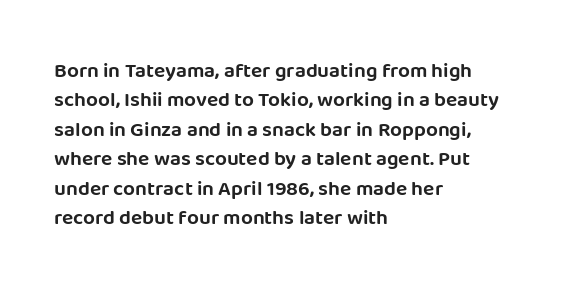
Q: Is the text italic (slanted)? A: No, it is upright.
Q: Is the text underlined? A: No.
Q: How is the paragraph aligned? A: Left-aligned.
Q: Is the spacing between letters normal or unusually wide? A: Normal.
Q: Is the spacing between lines tight, normal or loose? A: Normal.
